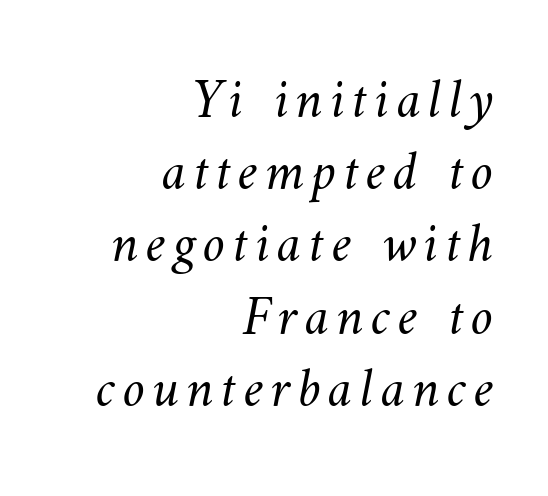
The image shows 56 px light type; set right-aligned, normal line spacing (1.29x), not underlined; medium stroke contrast and a small x-height.
